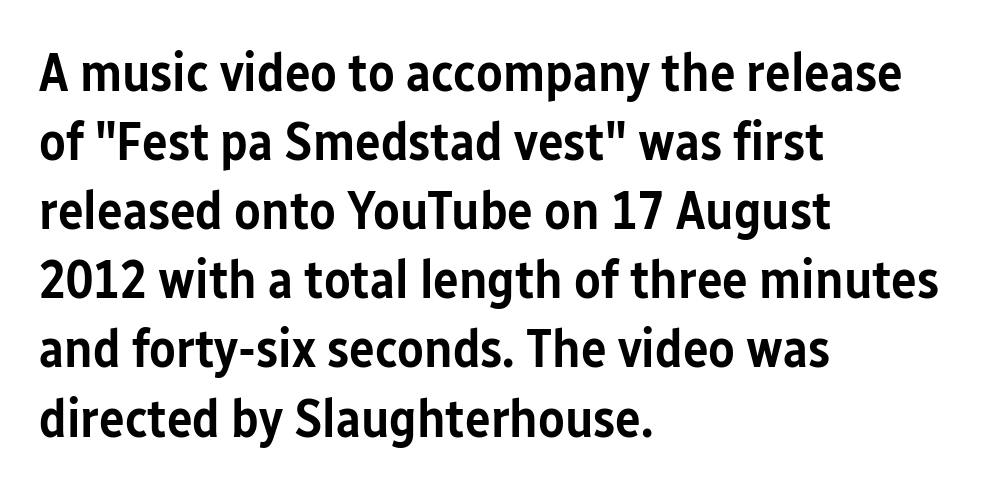
You could not count columns in this text — the font is proportionally spaced. These lines sit exactly where default settings would place them. Quick note: underline off. Emphasis by weight is partial: semibold. The axis of the letterforms is exactly vertical.
